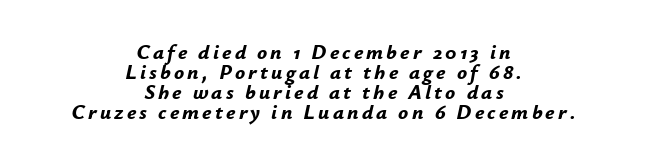
The image shows 21 px bold type, italic (leaning right); set centered, tight line spacing (0.96x), not underlined.
